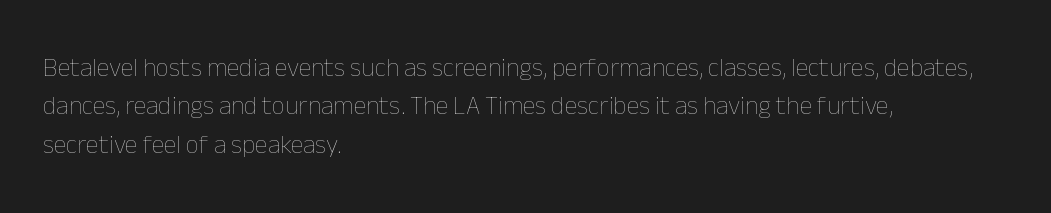
The image shows 26 px text type, upright; set left-aligned, normal line spacing (1.48x), normal letter spacing, not underlined.
